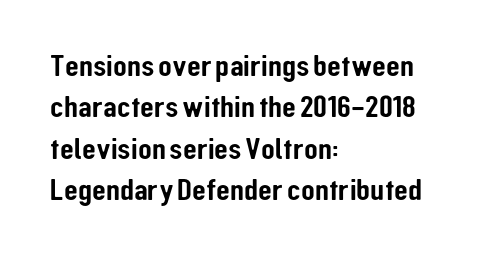
Q: Is the text italic (slanted)? A: No, it is upright.
Q: Is the typeface a serif or a sans-serif typeface? A: Sans-serif.
Q: Is the text underlined? A: No.
Q: How is the paragraph aligned? A: Left-aligned.
Q: Is the spacing between letters normal or unusually wide? A: Normal.
Q: Is the spacing between lines tight, normal or loose? A: Normal.
Q: Width (condensed, normal, or wide)? A: Condensed.
Q: Stroke contrast? A: Low.
Q: x-height? A: Medium.
Q: Monospaced? A: No.
